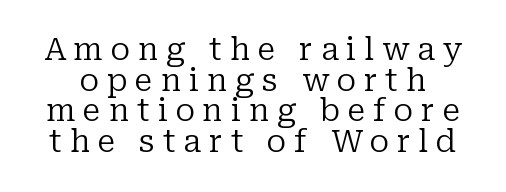
Every character sits straight up, as roman type does. Old-style or modern, the face here clearly has serifs. Letters rest on an invisible, unmarked baseline. Character widths vary here, with narrow letters taking less room than wide ones. Unbolded letterforms with no extra heft. Each word looks stretched out because of the extra space between its letters.
